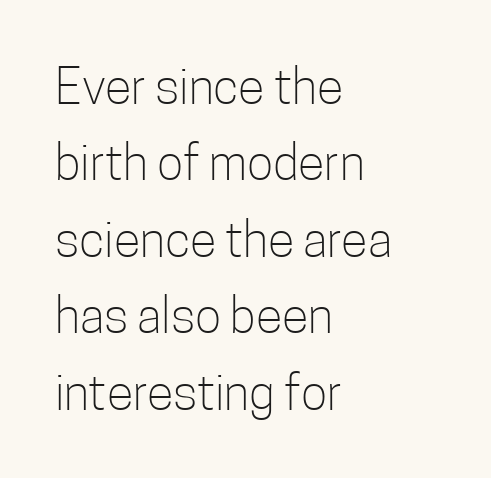
The image shows 49 px light, condensed sans-serif type, upright; set left-aligned, normal line spacing (1.56x), normal letter spacing, not underlined; low stroke contrast and a medium x-height.
